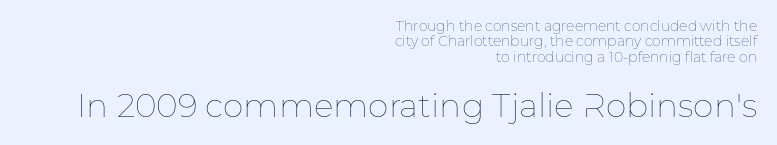
Baseline-to-baseline distance is barely more than the letter height. This is the regular roman posture of the typeface. The strokes carry an ordinary text weight at most. Bigger letters appear in the bottom chunk; the top chunk is reduced.
